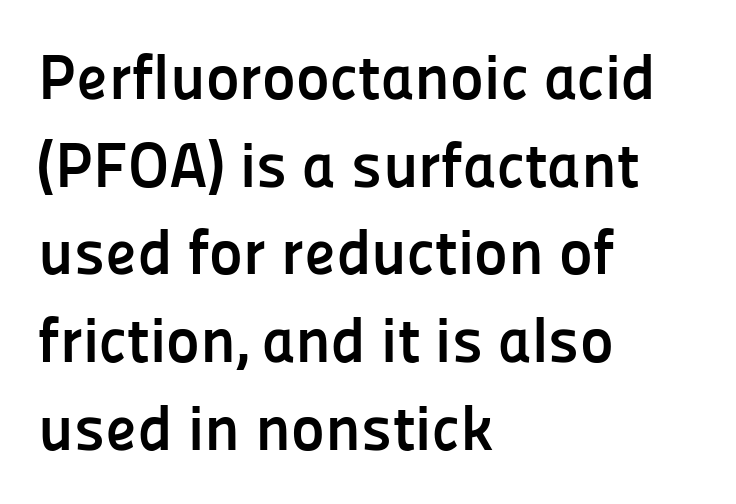
Q: Is the text bold? A: Yes.
Q: Is the text italic (slanted)? A: No, it is upright.
Q: Is the typeface a serif or a sans-serif typeface? A: Sans-serif.
Q: Is the text underlined? A: No.
Q: How is the paragraph aligned? A: Left-aligned.
Q: Is the spacing between letters normal or unusually wide? A: Normal.
Q: Is the spacing between lines tight, normal or loose? A: Normal.
Q: Width (condensed, normal, or wide)? A: Normal.
Q: Stroke contrast? A: Low.
Q: x-height? A: Medium.
Q: Monospaced? A: No.
